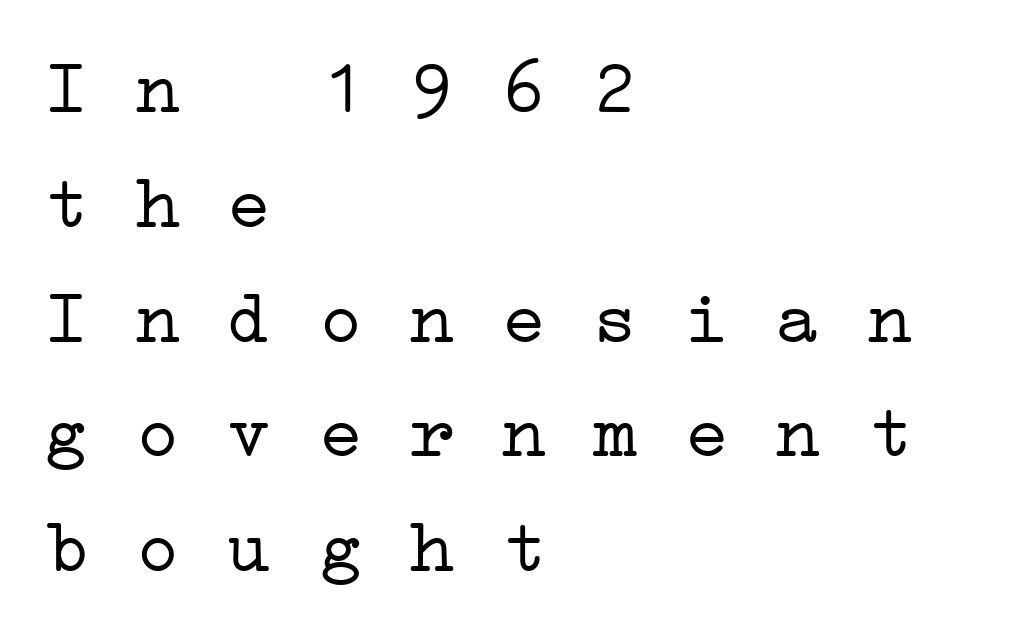
Q: Is the text bold? A: No.
Q: Is the typeface a serif or a sans-serif typeface? A: Serif.
Q: Is the text underlined? A: No.
Q: How is the paragraph aligned? A: Left-aligned.
Q: Is the spacing between letters normal or unusually wide? A: Normal.
Q: Is the spacing between lines tight, normal or loose? A: Normal.
Q: Width (condensed, normal, or wide)? A: Wide.
Q: Stroke contrast? A: Low.
Q: x-height? A: Medium.
Q: Monospaced? A: Yes.
